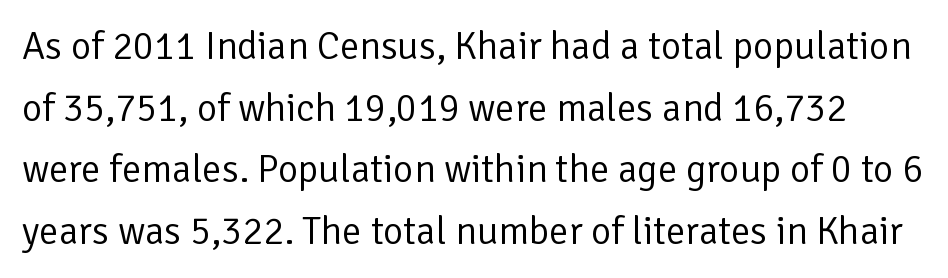
{"serif": "no", "italic": "no", "bold": "no", "weight": "regular", "width": "normal", "stroke_contrast": "low", "x_height": "medium", "monospaced": "no", "underline": "no", "line_spacing": "normal", "line_spacing_ratio": 1.58, "letter_spacing": "normal", "letter_spacing_em": 0.0, "glyph_px": 39}
